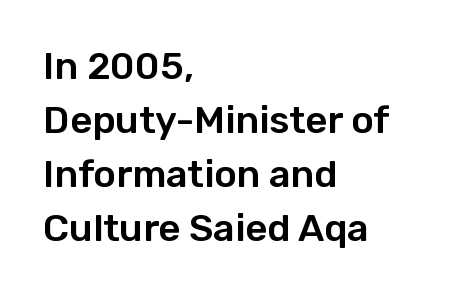
{"serif": "no", "italic": "no", "width": "normal", "stroke_contrast": "low", "x_height": "medium", "monospaced": "no", "underline": "no", "align": "left", "line_spacing": "normal", "line_spacing_ratio": 1.42, "letter_spacing": "normal", "letter_spacing_em": 0.0, "glyph_px": 38}
